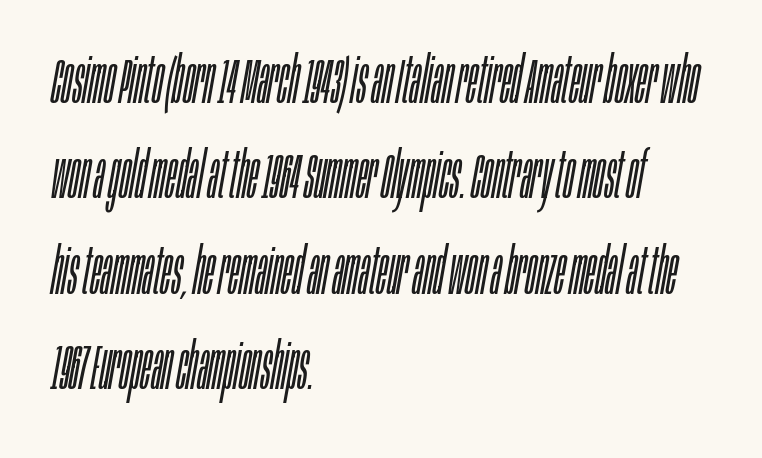
{"italic": "yes", "lean": "right", "slant_degrees": 10, "bold": "no", "weight": "light", "width": "condensed", "stroke_contrast": "low", "x_height": "large", "monospaced": "no", "underline": "no", "align": "left", "line_spacing": "normal", "line_spacing_ratio": 1.49, "letter_spacing": "normal", "letter_spacing_em": 0.0, "glyph_px": 64}
